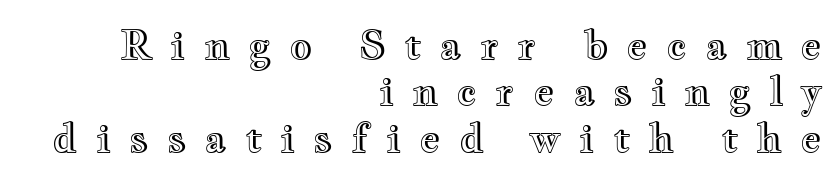
{"italic": "no", "width": "wide", "x_height": "small", "monospaced": "no", "underline": "no", "align": "right", "line_spacing_ratio": 1.16, "letter_spacing": "wide", "letter_spacing_em": 0.45, "glyph_px": 40}
